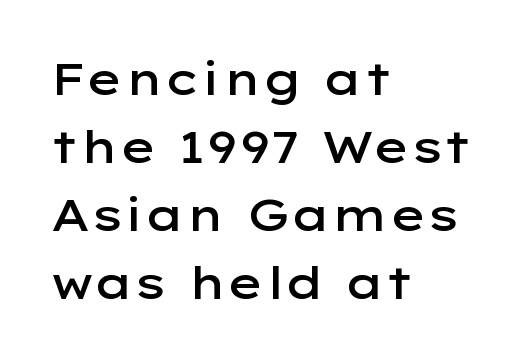
Q: Is the text bold? A: Semi-bold.
Q: Is the text italic (slanted)? A: No, it is upright.
Q: Is the typeface a serif or a sans-serif typeface? A: Sans-serif.
Q: Is the text underlined? A: No.
Q: How is the paragraph aligned? A: Left-aligned.
Q: Is the spacing between letters normal or unusually wide? A: Normal.
Q: Is the spacing between lines tight, normal or loose? A: Normal.
Q: Width (condensed, normal, or wide)? A: Wide.
Q: Stroke contrast? A: Low.
Q: x-height? A: Medium.
Q: Monospaced? A: No.
